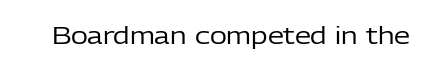
The type is set solid horizontally, with unmodified tracking. Words float on clear page, feet unadorned. A quiet, ordinary-to-light weight characterises the typeface. The type sits square on the baseline with zero lean.
